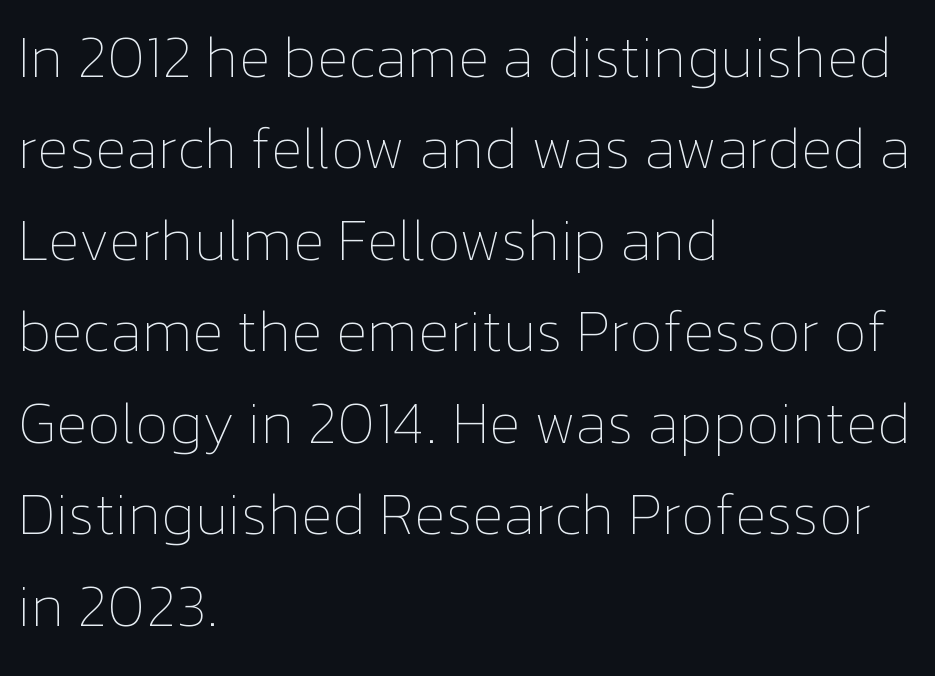
{"italic": "no", "bold": "no", "weight": "thin", "width": "normal", "stroke_contrast": "low", "x_height": "medium", "monospaced": "no", "underline": "no", "align": "left", "line_spacing": "normal", "line_spacing_ratio": 1.55, "letter_spacing": "normal", "letter_spacing_em": 0.0, "glyph_px": 59}
